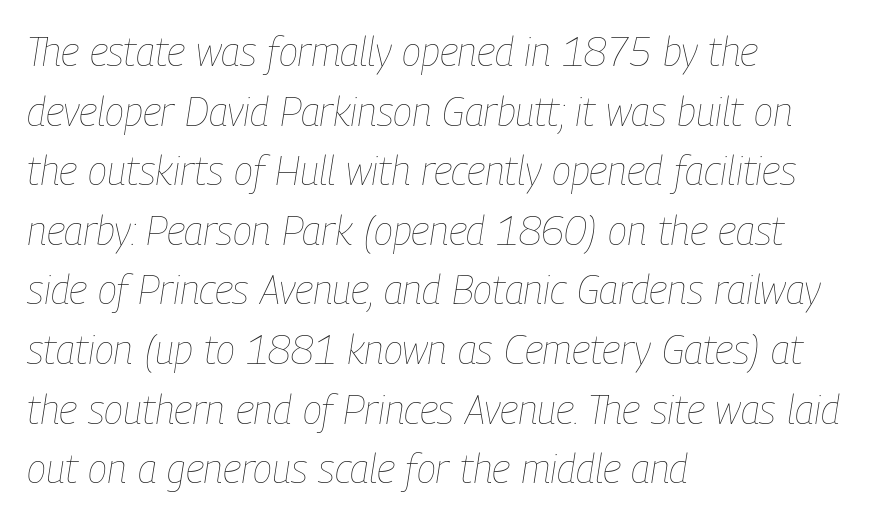
{"italic": "yes", "lean": "right", "slant_degrees": 9, "bold": "no", "weight": "thin", "width": "condensed", "stroke_contrast": "low", "x_height": "medium", "monospaced": "no", "underline": "no", "align": "left", "line_spacing": "normal", "line_spacing_ratio": 1.49, "letter_spacing": "normal", "letter_spacing_em": 0.0, "glyph_px": 40}
